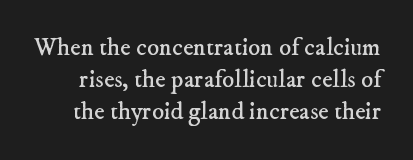
The image shows 25 px text type; set normal line spacing (1.28x), normal letter spacing, not underlined.
